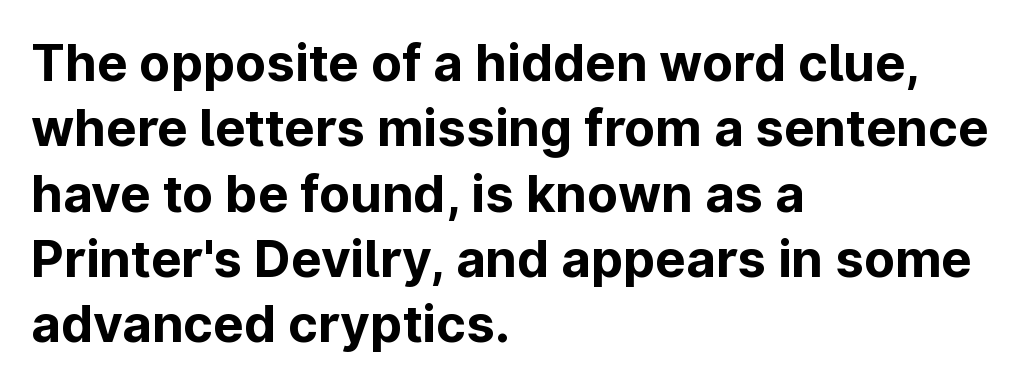
{"serif": "no", "italic": "no", "bold": "yes", "weight": "bold", "width": "normal", "stroke_contrast": "low", "x_height": "medium", "monospaced": "no", "underline": "no", "align": "left", "line_spacing": "normal", "line_spacing_ratio": 1.28, "letter_spacing": "normal", "letter_spacing_em": 0.0, "glyph_px": 51}
